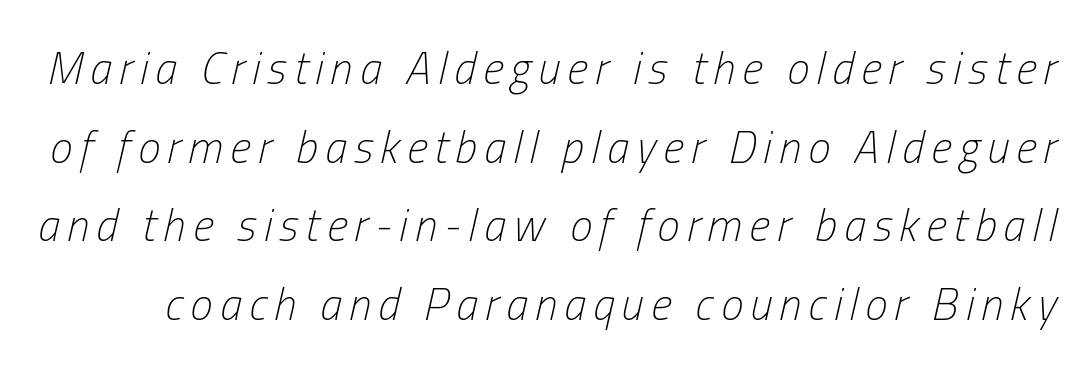
The image shows 45 px light, condensed type, italic (leaning right); set line spacing 1.75x, not underlined; low stroke contrast and a medium x-height.
